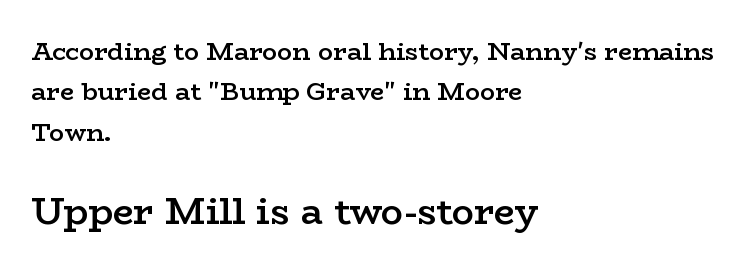
{"serif": "yes", "italic": "no", "bold": "semi", "weight": "semibold", "width": "wide", "stroke_contrast": "low", "x_height": "medium", "monospaced": "no", "underline": "no", "align": "left", "line_spacing": "normal", "line_spacing_ratio": 1.62, "letter_spacing": "normal", "letter_spacing_em": 0.0, "larger_block": "second", "size_ratio": 1.48, "glyph_px": 37}
